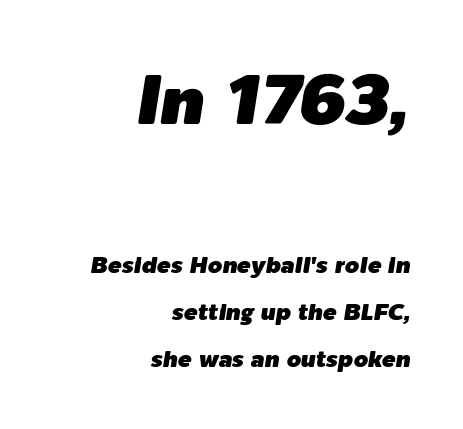
{"italic": "yes", "lean": "right", "slant_degrees": 9, "width": "normal", "stroke_contrast": "low", "x_height": "medium", "monospaced": "no", "underline": "no", "align": "right", "line_spacing": "loose", "line_spacing_ratio": 2.05, "letter_spacing": "normal", "letter_spacing_em": 0.0, "larger_block": "first", "size_ratio": 3.0, "glyph_px": 69}
